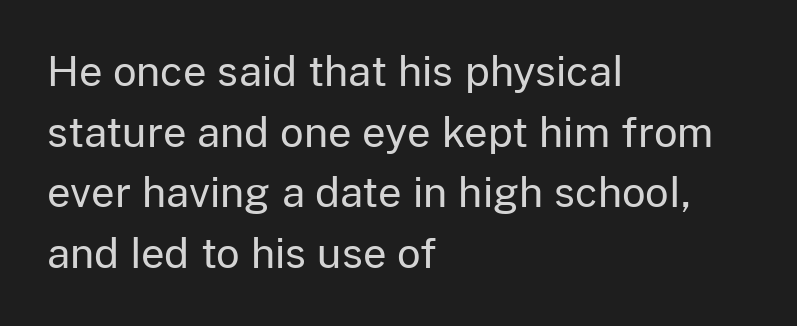
The image shows 41 px regular-weight sans-serif type, upright; set left-aligned, normal line spacing (1.48x), normal letter spacing, not underlined; low stroke contrast and a medium x-height.
